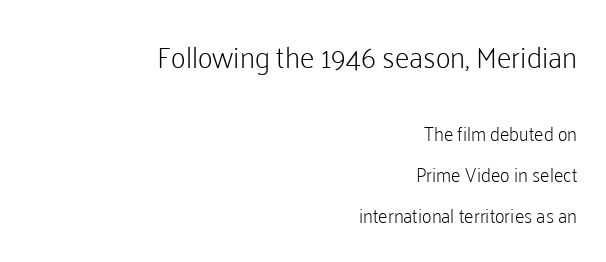
Q: Is the text bold? A: No.
Q: Is the text italic (slanted)? A: No, it is upright.
Q: Is the typeface a serif or a sans-serif typeface? A: Sans-serif.
Q: Is the text underlined? A: No.
Q: How is the paragraph aligned? A: Right-aligned.
Q: Is the spacing between letters normal or unusually wide? A: Normal.
Q: Is the spacing between lines tight, normal or loose? A: Loose.
Q: Which block of text is set in a larger size, the first (top) or the second (bottom)? A: The first (top) one.
Q: Width (condensed, normal, or wide)? A: Normal.
Q: Stroke contrast? A: Low.
Q: x-height? A: Medium.
Q: Monospaced? A: No.
